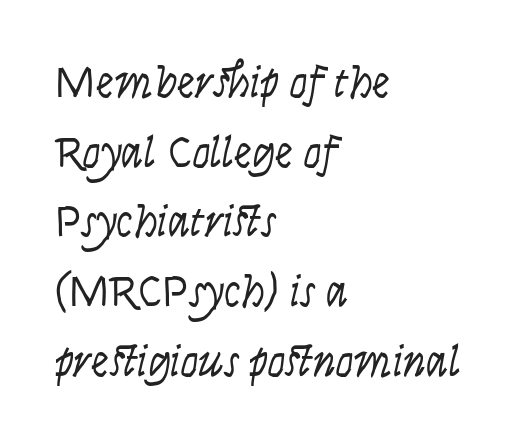
Any mark beneath the type? The region is blank. The horizontal fit of the characters is conventional and even. Baseline-to-baseline distance is the conventional proportion of letter height. The typesetter chose a ragged-right arrangement here.
